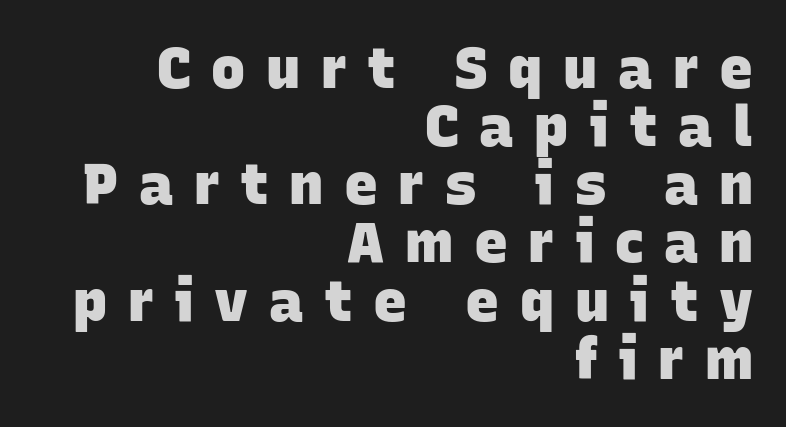
The image shows 57 px heavy sans-serif type; set right-aligned, tight line spacing (1.02x), unusually wide letter spacing (+0.36 em), not underlined; low stroke contrast and a large x-height.
